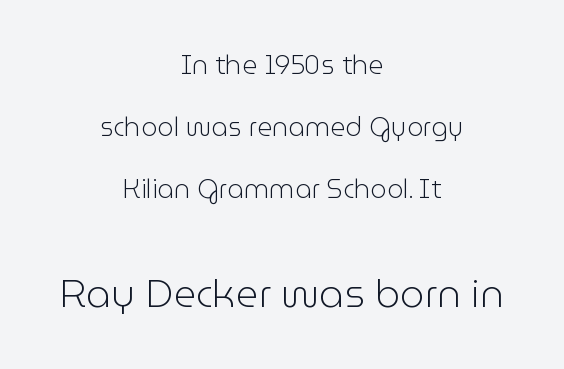
Q: Is the text bold? A: No.
Q: Is the text italic (slanted)? A: No, it is upright.
Q: Is the typeface a serif or a sans-serif typeface? A: Sans-serif.
Q: Is the text underlined? A: No.
Q: How is the paragraph aligned? A: Centered.
Q: Is the spacing between letters normal or unusually wide? A: Normal.
Q: Is the spacing between lines tight, normal or loose? A: Loose.
Q: Which block of text is set in a larger size, the first (top) or the second (bottom)? A: The second (bottom) one.
Q: Width (condensed, normal, or wide)? A: Normal.
Q: Stroke contrast? A: Low.
Q: x-height? A: Medium.
Q: Monospaced? A: No.
